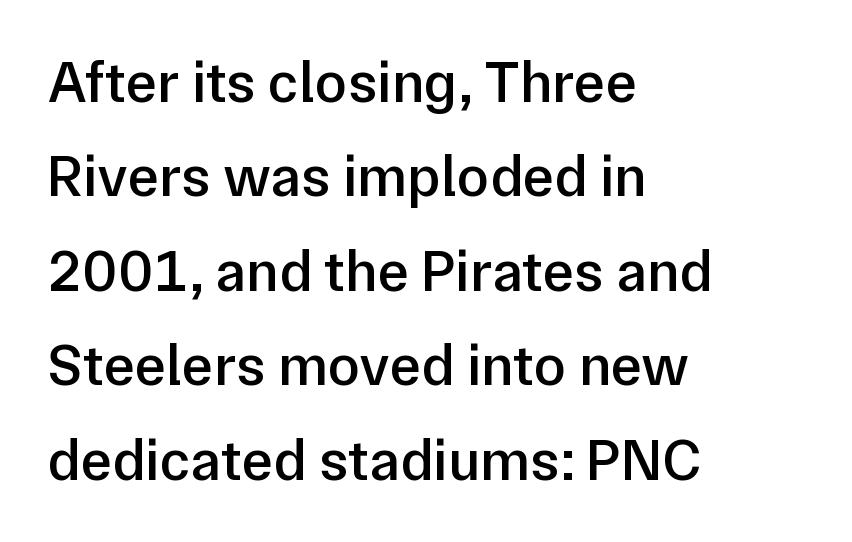
Q: Is the text bold? A: Semi-bold.
Q: Is the text italic (slanted)? A: No, it is upright.
Q: Is the typeface a serif or a sans-serif typeface? A: Sans-serif.
Q: Is the text underlined? A: No.
Q: How is the paragraph aligned? A: Left-aligned.
Q: Is the spacing between letters normal or unusually wide? A: Normal.
Q: Is the spacing between lines tight, normal or loose? A: Normal.
Q: Width (condensed, normal, or wide)? A: Normal.
Q: Stroke contrast? A: Low.
Q: x-height? A: Medium.
Q: Monospaced? A: No.
